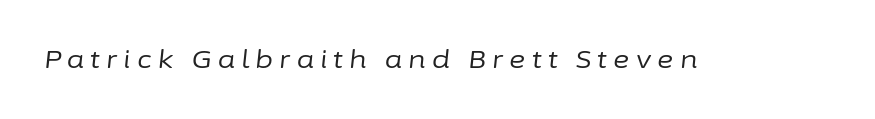
Characters follow at a spacing far wider than the type designer built in. A light-to-regular cut is what we see here. The zone under the glyphs is completely vacant. Emphasis-style slanted type is in use.
